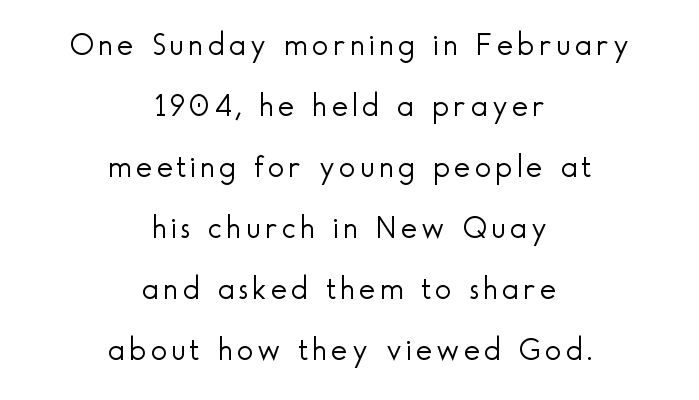
The image shows 31 px light sans-serif type, upright; set centered, loose line spacing (1.97x), not underlined; a small x-height.
